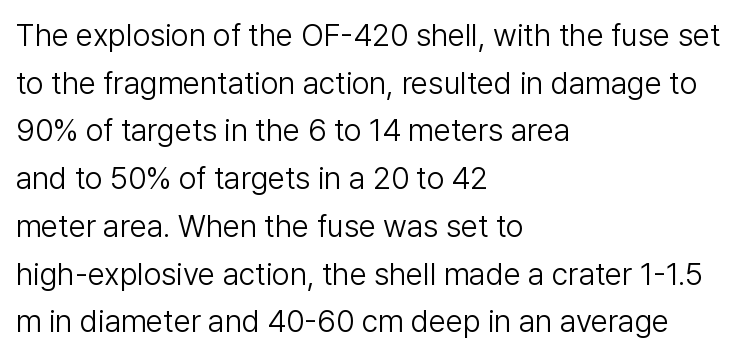
The image shows 31 px light sans-serif type, upright; set left-aligned, normal line spacing (1.54x), normal letter spacing, not underlined; low stroke contrast and a medium x-height.
